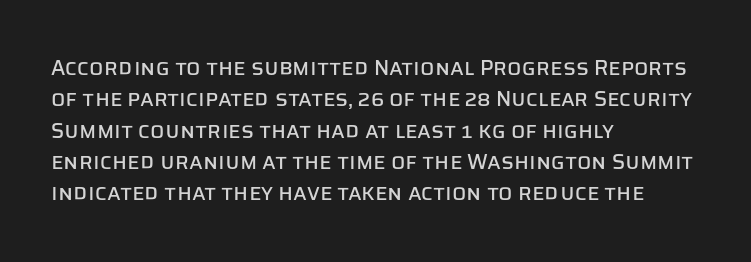
The image shows 21 px text type, upright; set left-aligned, normal line spacing (1.49x), normal letter spacing, not underlined.
